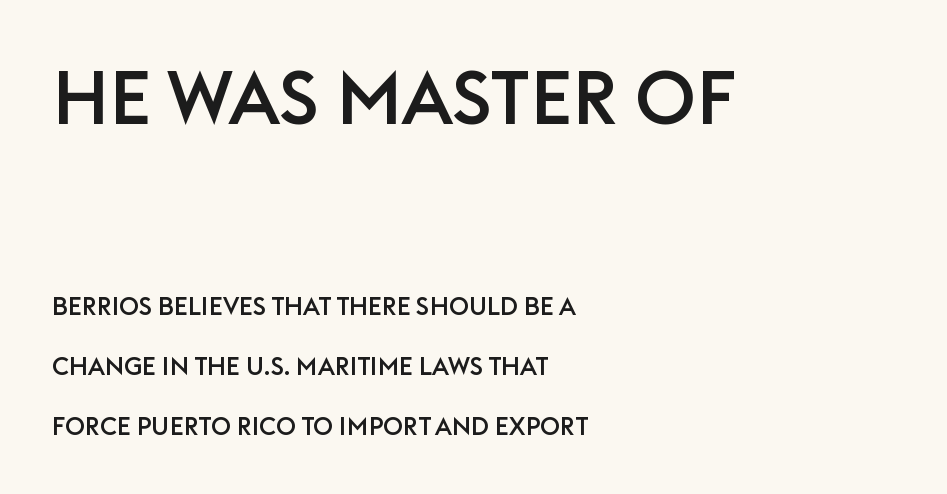
{"serif": "no", "italic": "no", "width": "normal", "stroke_contrast": "low", "x_height": "large", "monospaced": "no", "underline": "no", "align": "left", "line_spacing": "loose", "line_spacing_ratio": 2.39, "letter_spacing": "normal", "letter_spacing_em": 0.0, "larger_block": "first", "size_ratio": 3.0, "glyph_px": 75}
